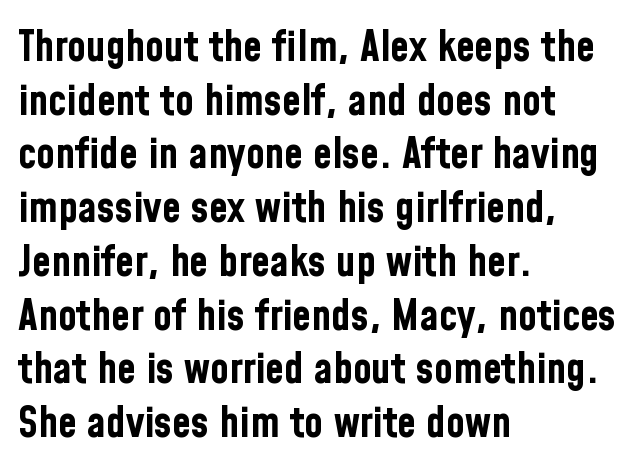
The image shows 43 px bold, condensed sans-serif type, upright; set left-aligned, normal line spacing (1.25x), normal letter spacing, not underlined; low stroke contrast and a medium x-height.
